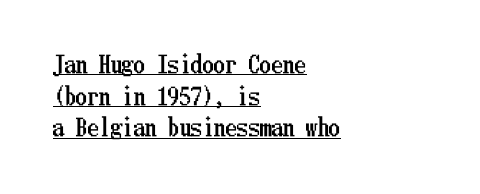
The image shows 23 px text type, upright; set left-aligned, normal line spacing (1.38x), normal letter spacing, underlined.
